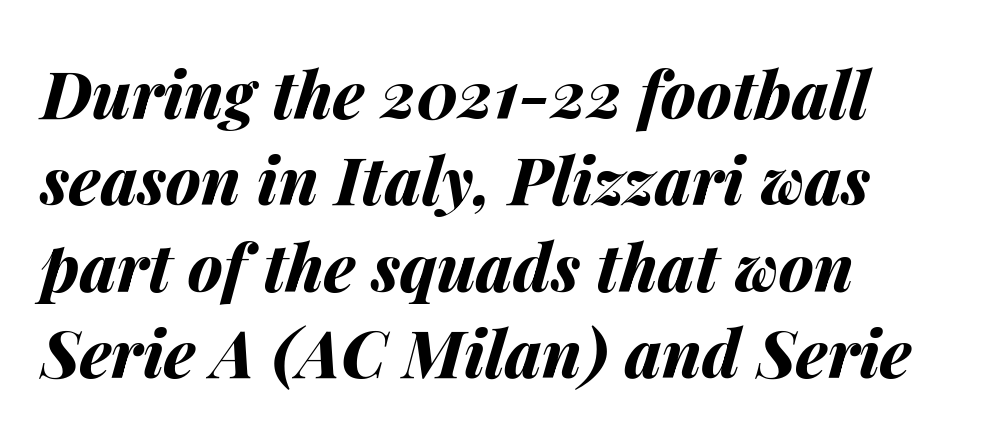
{"italic": "yes", "lean": "right", "slant_degrees": 14, "bold": "yes", "weight": "bold", "width": "normal", "stroke_contrast": "medium", "x_height": "medium", "monospaced": "no", "underline": "no", "line_spacing": "normal", "line_spacing_ratio": 1.33, "letter_spacing": "normal", "letter_spacing_em": 0.0, "glyph_px": 65}
